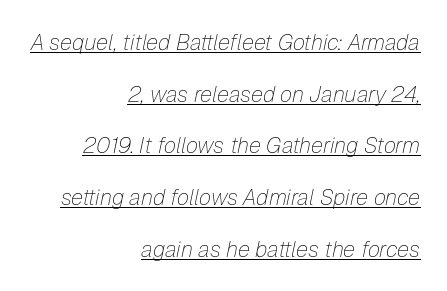
Q: Is the text bold? A: No.
Q: Is the text italic (slanted)? A: Yes, it leans right by about 12 degrees.
Q: Is the text underlined? A: Yes.
Q: How is the paragraph aligned? A: Right-aligned.
Q: Is the spacing between letters normal or unusually wide? A: Normal.
Q: Is the spacing between lines tight, normal or loose? A: Loose.
